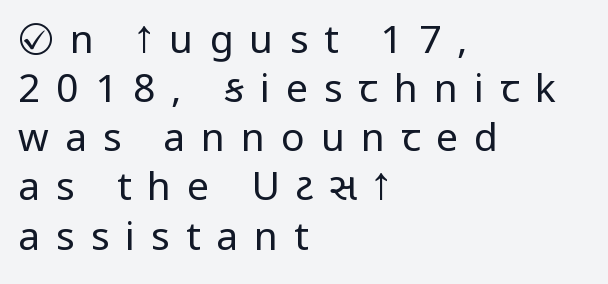
The image shows 39 px regular-weight, condensed sans-serif type, upright; set left-aligned, normal line spacing (1.26x), unusually wide letter spacing (+0.41 em), not underlined; low stroke contrast.
